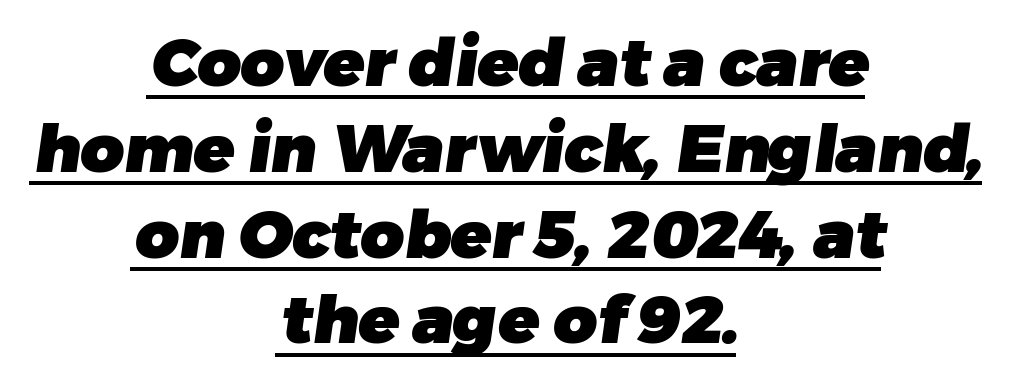
The image shows 67 px heavy sans-serif type; set centered, normal line spacing (1.28x), normal letter spacing, underlined; low stroke contrast and a medium x-height.
